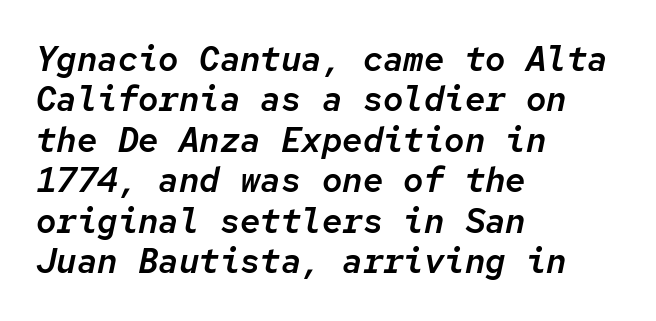
The image shows 34 px text type, italic (leaning right), monospaced; set left-aligned, line spacing 1.19x, normal letter spacing, not underlined; low stroke contrast and a medium x-height.
